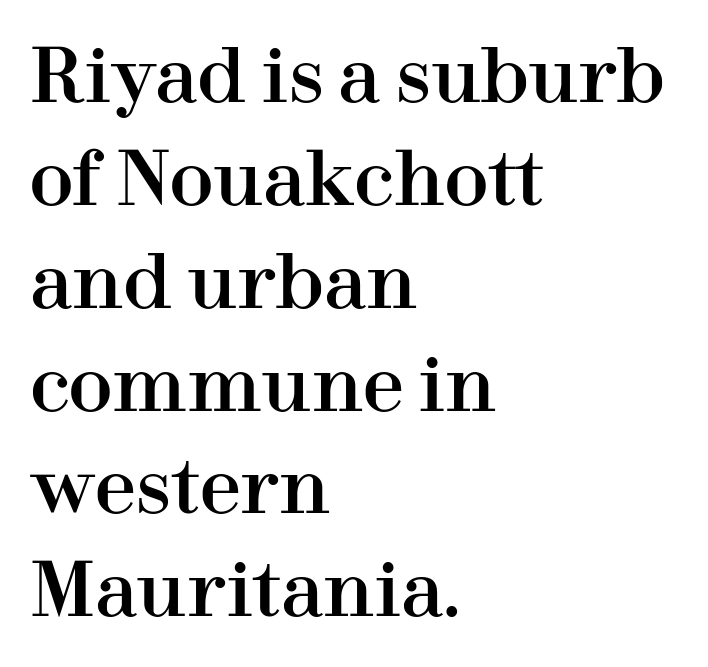
The letters carry serifs — small finishing strokes at the ends of their stems. Ordinary non-slanted type is in use. Visually the block forms a straight wall on the left and a jagged coastline on the right. The passage shown is typed in a proportional face where columns would drift. Default kerning and tracking; the words read as compact shapes. The string is rendered with underlining switched off.
